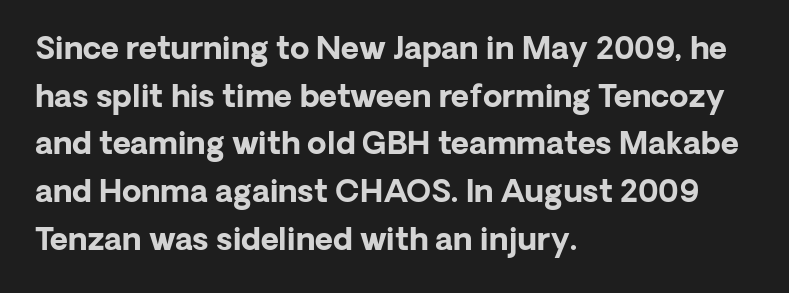
Q: Is the text bold? A: Yes.
Q: Is the text italic (slanted)? A: No, it is upright.
Q: Is the typeface a serif or a sans-serif typeface? A: Sans-serif.
Q: Is the text underlined? A: No.
Q: How is the paragraph aligned? A: Left-aligned.
Q: Is the spacing between letters normal or unusually wide? A: Normal.
Q: Is the spacing between lines tight, normal or loose? A: Normal.
Q: Width (condensed, normal, or wide)? A: Normal.
Q: Stroke contrast? A: Low.
Q: x-height? A: Medium.
Q: Monospaced? A: No.
